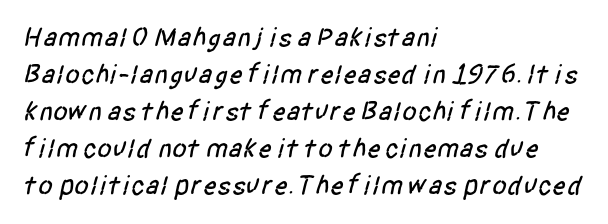
The lines are quadded left. The passage shown stacks its lines at a standard gap. Type without underlining. The passage shown has conventional tracking throughout.
